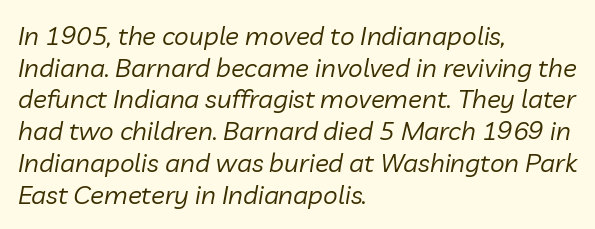
The glyphs look as if they've been sheared to an angle. There is no visible air inserted between adjacent glyphs. Short and long lines alike share a common starting point at left. These glyphs show unthickened strokes, regular width or finer. The words here are not underlined.
